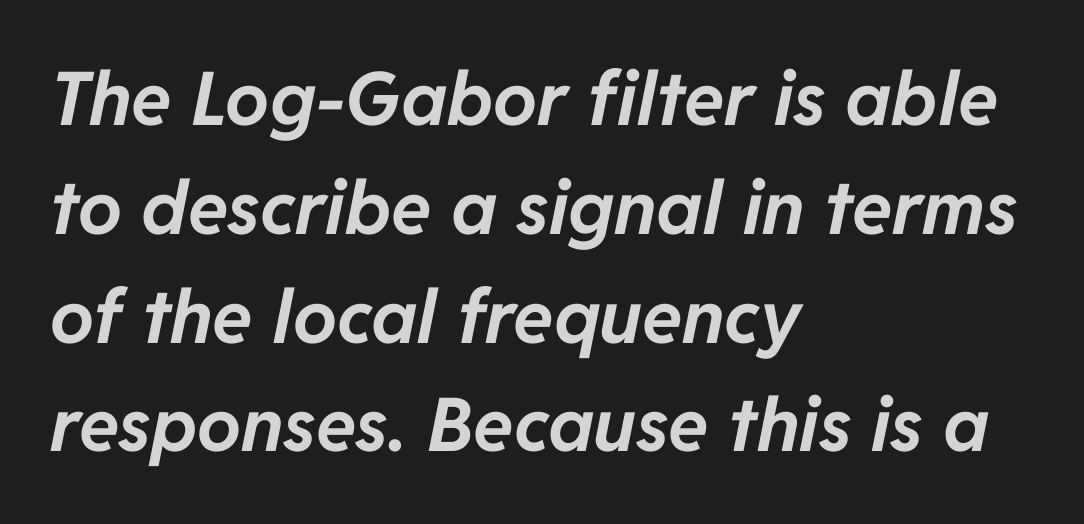
The image shows 74 px bold type, italic (leaning right); set left-aligned, normal line spacing (1.47x), normal letter spacing, not underlined; low stroke contrast and a medium x-height.
